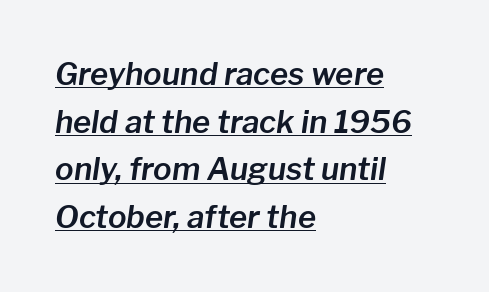
Q: Is the text italic (slanted)? A: Yes, it leans right by about 8 degrees.
Q: Is the text underlined? A: Yes.
Q: How is the paragraph aligned? A: Left-aligned.
Q: Is the spacing between letters normal or unusually wide? A: Normal.
Q: Is the spacing between lines tight, normal or loose? A: Normal.
Q: Width (condensed, normal, or wide)? A: Normal.
Q: Stroke contrast? A: Low.
Q: x-height? A: Medium.
Q: Monospaced? A: No.
